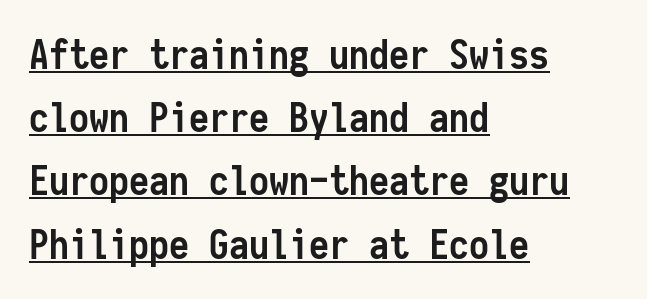
{"serif": "no", "italic": "no", "bold": "yes", "weight": "semibold", "width": "condensed", "stroke_contrast": "low", "x_height": "medium", "monospaced": "yes", "underline": "yes", "align": "left", "line_spacing": "normal", "line_spacing_ratio": 1.58, "letter_spacing": "normal", "letter_spacing_em": 0.0, "glyph_px": 40}
